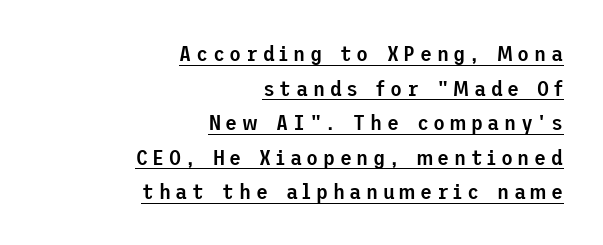
{"italic": "no", "bold": "semi", "underline": "yes", "align": "right", "line_spacing": "normal", "line_spacing_ratio": 1.57, "letter_spacing": "wide", "letter_spacing_em": 0.21, "glyph_px": 22}
